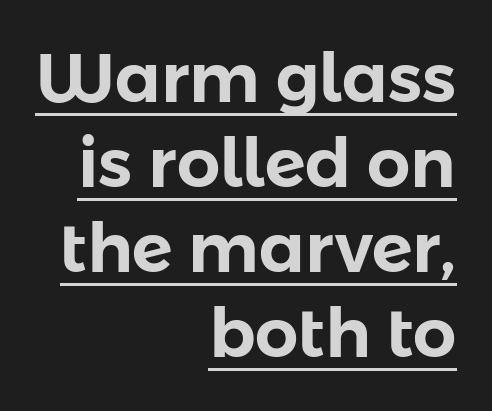
The image shows 68 px sans-serif type, upright; set right-aligned, normal line spacing (1.25x), normal letter spacing, underlined; low stroke contrast and a medium x-height.
